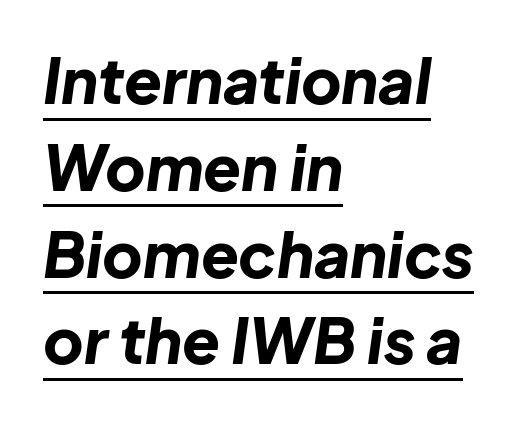
This sample uses plain, unmodified letter spacing. Left-aligned paragraph, ragged on the right. Style check: oblique. You could not count columns in this text — the font is proportionally spaced. The letters are bold, with thick, heavy strokes. Each new line begins a customary step beneath the previous one.
